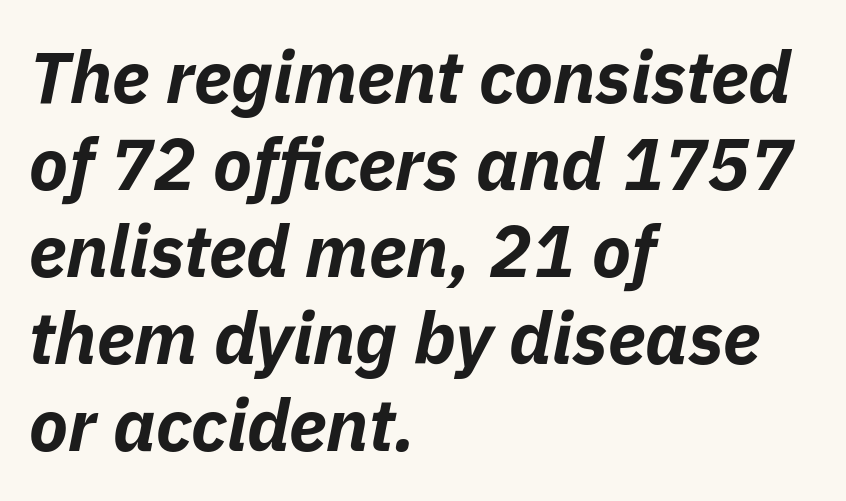
The image shows 72 px bold type, italic (leaning right); set left-aligned, line spacing 1.21x, normal letter spacing, not underlined; low stroke contrast and a medium x-height.
